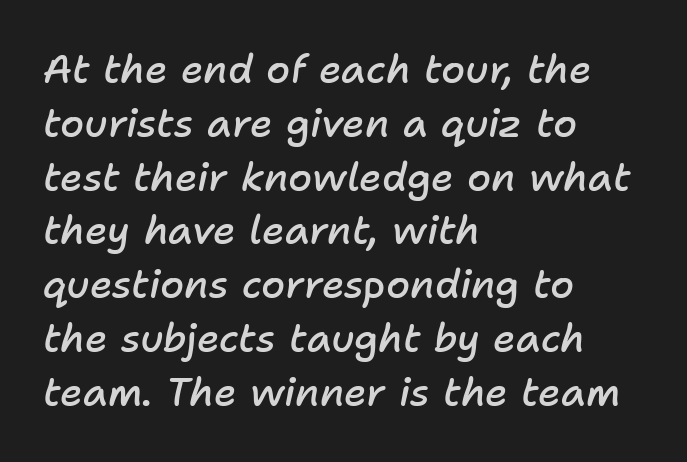
The passage shown leans; its letterforms are oblique. Each new line begins a customary step beneath the previous one. The tracking reads as untouched default to a designer's eye. Every row of glyphs begins at an identical x-position on the left. Note the varied advance widths — an 'i' is clearly narrower than an 'm'. Bare-footed words on every line.
